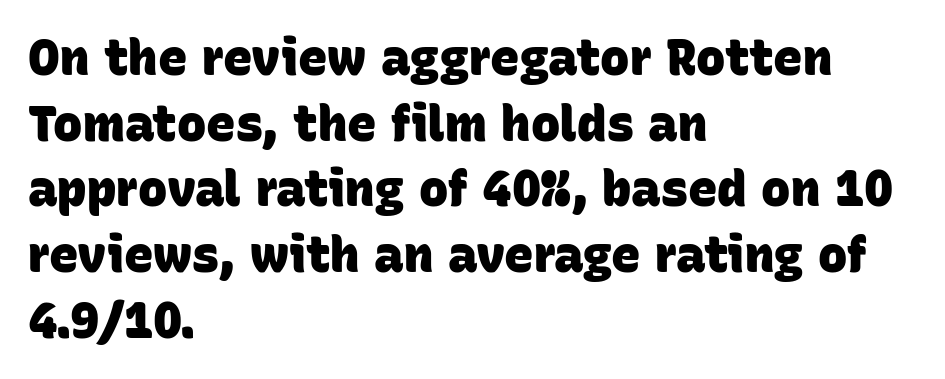
{"serif": "no", "bold": "yes", "weight": "heavy", "width": "normal", "stroke_contrast": "low", "x_height": "large", "monospaced": "no", "underline": "no", "align": "left", "line_spacing": "normal", "line_spacing_ratio": 1.34, "letter_spacing": "normal", "letter_spacing_em": 0.0, "glyph_px": 49}
